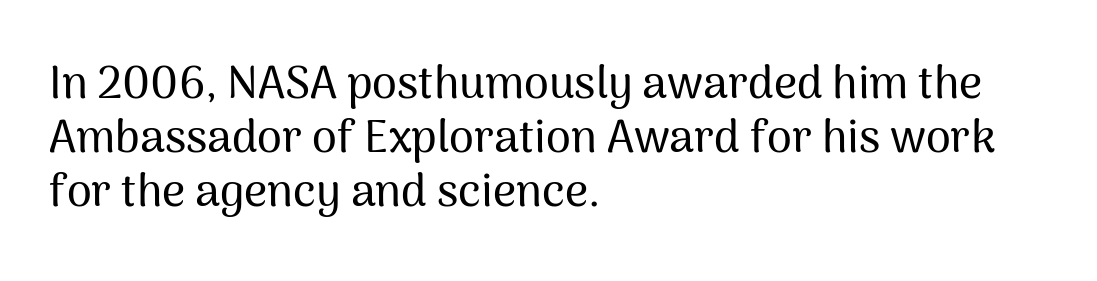
{"serif": "no", "italic": "no", "width": "normal", "stroke_contrast": "medium", "x_height": "medium", "monospaced": "no", "underline": "no", "align": "left", "line_spacing_ratio": 1.2, "letter_spacing": "normal", "letter_spacing_em": 0.0, "glyph_px": 45}
